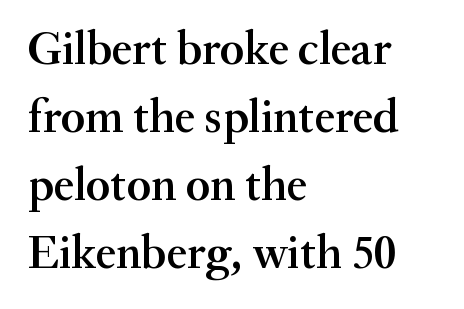
The image shows 47 px semibold serif type, upright; set left-aligned, normal line spacing (1.45x), normal letter spacing, not underlined; medium stroke contrast and a small x-height.
